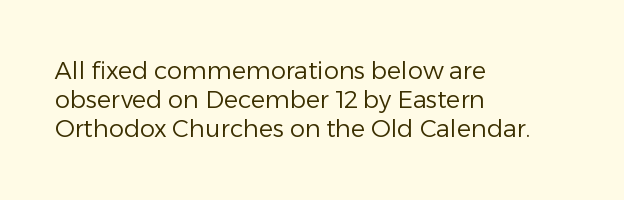
The image shows 24 px text type, upright; set left-aligned, line spacing 1.21x, normal letter spacing, not underlined.
